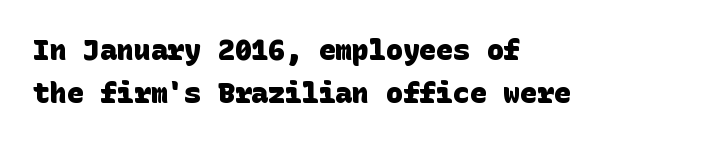
Q: Is the text bold? A: Yes.
Q: Is the typeface a serif or a sans-serif typeface? A: Sans-serif.
Q: Is the text underlined? A: No.
Q: How is the paragraph aligned? A: Left-aligned.
Q: Is the spacing between letters normal or unusually wide? A: Normal.
Q: Is the spacing between lines tight, normal or loose? A: Normal.
Q: Width (condensed, normal, or wide)? A: Normal.
Q: Stroke contrast? A: Low.
Q: x-height? A: Large.
